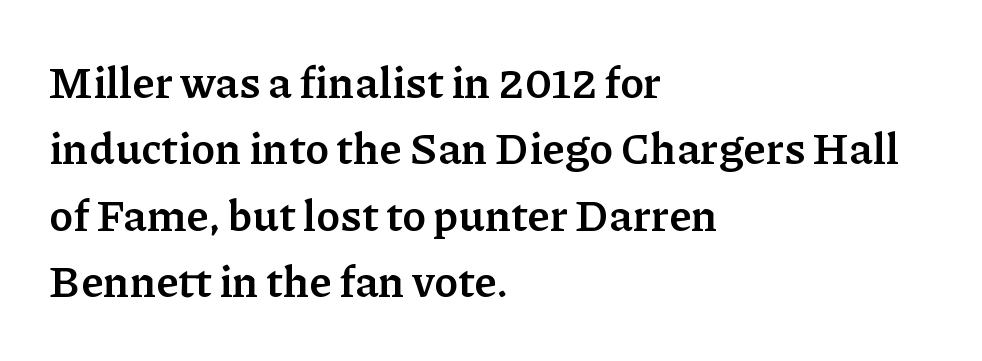
Q: Is the text bold? A: Yes.
Q: Is the text italic (slanted)? A: No, it is upright.
Q: Is the typeface a serif or a sans-serif typeface? A: Serif.
Q: Is the text underlined? A: No.
Q: How is the paragraph aligned? A: Left-aligned.
Q: Is the spacing between letters normal or unusually wide? A: Normal.
Q: Is the spacing between lines tight, normal or loose? A: Normal.
Q: Width (condensed, normal, or wide)? A: Normal.
Q: Stroke contrast? A: Low.
Q: x-height? A: Medium.
Q: Monospaced? A: No.
